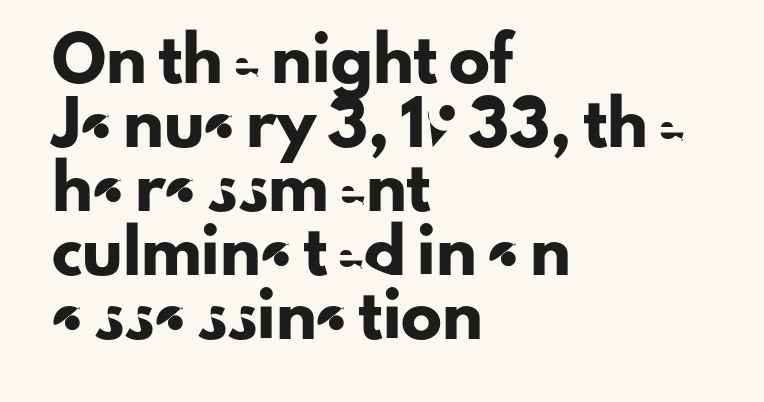
Q: Is the text italic (slanted)? A: No, it is upright.
Q: Is the typeface a serif or a sans-serif typeface? A: Sans-serif.
Q: Is the text underlined? A: No.
Q: How is the paragraph aligned? A: Left-aligned.
Q: Is the spacing between letters normal or unusually wide? A: Normal.
Q: Is the spacing between lines tight, normal or loose? A: Normal.
Q: Width (condensed, normal, or wide)? A: Normal.
Q: Stroke contrast? A: Low.
Q: x-height? A: Small.
Q: Monospaced? A: No.
